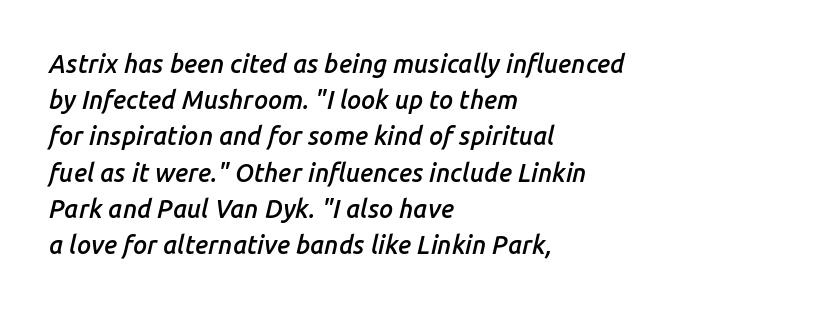
Q: Is the text bold? A: Semi-bold.
Q: Is the text italic (slanted)? A: Yes, it leans right by about 14 degrees.
Q: Is the text underlined? A: No.
Q: How is the paragraph aligned? A: Left-aligned.
Q: Is the spacing between letters normal or unusually wide? A: Normal.
Q: Is the spacing between lines tight, normal or loose? A: Normal.
